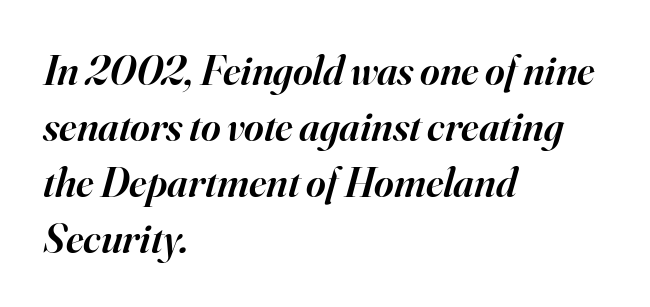
Has an underline been added? It has not. The typography opts for an oblique posture over an upright one. Typographically, this falls in the serif category. The characters look somewhat weighty, a semibold short of true bold.
